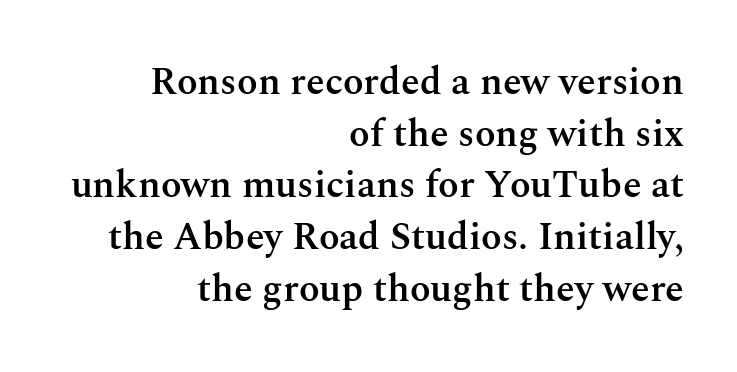
{"serif": "yes", "italic": "no", "bold": "semi", "weight": "semibold", "width": "normal", "stroke_contrast": "medium", "x_height": "medium", "monospaced": "no", "underline": "no", "align": "right", "line_spacing": "normal", "line_spacing_ratio": 1.36, "letter_spacing": "normal", "letter_spacing_em": 0.0, "glyph_px": 38}
